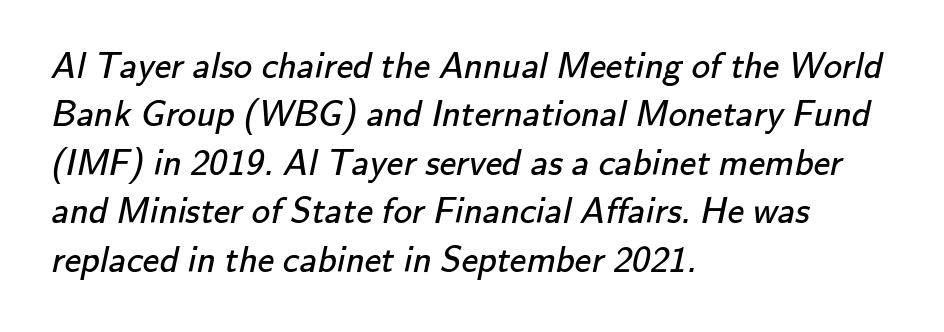
The image shows 37 px regular-weight sans-serif type; set left-aligned, normal line spacing (1.31x), normal letter spacing, not underlined; low stroke contrast and a small x-height.
